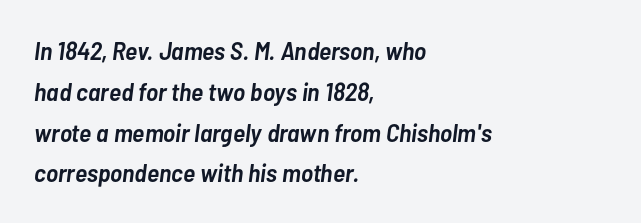
The image shows 26 px text type, italic (leaning right); set left-aligned, normal line spacing (1.57x), normal letter spacing, not underlined.
